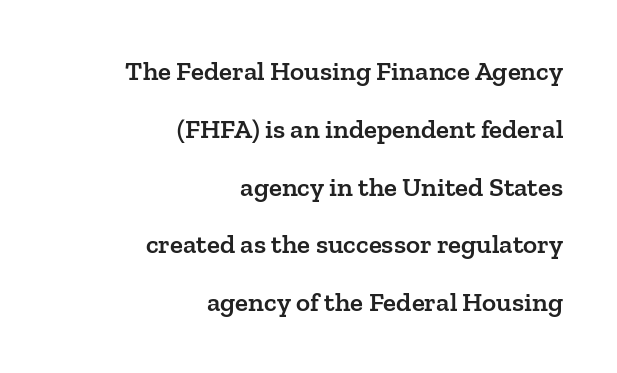
The image shows 27 px text type, upright; set right-aligned, loose line spacing (2.14x), normal letter spacing, not underlined.
